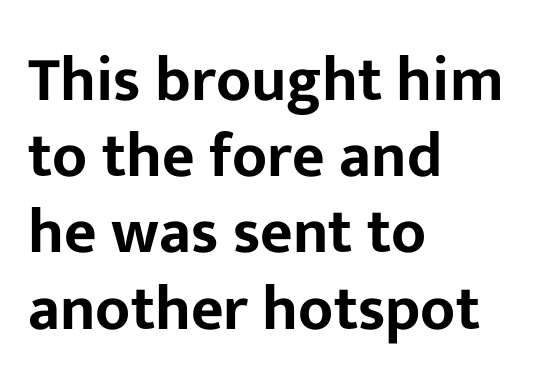
{"serif": "no", "italic": "no", "width": "normal", "stroke_contrast": "low", "x_height": "medium", "monospaced": "no", "underline": "no", "align": "left", "line_spacing_ratio": 1.21, "letter_spacing": "normal", "letter_spacing_em": 0.0, "glyph_px": 63}
